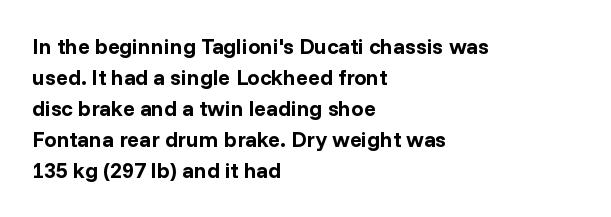
Q: Is the text bold? A: Yes.
Q: Is the text italic (slanted)? A: No, it is upright.
Q: Is the text underlined? A: No.
Q: How is the paragraph aligned? A: Left-aligned.
Q: Is the spacing between letters normal or unusually wide? A: Normal.
Q: Is the spacing between lines tight, normal or loose? A: Normal.
